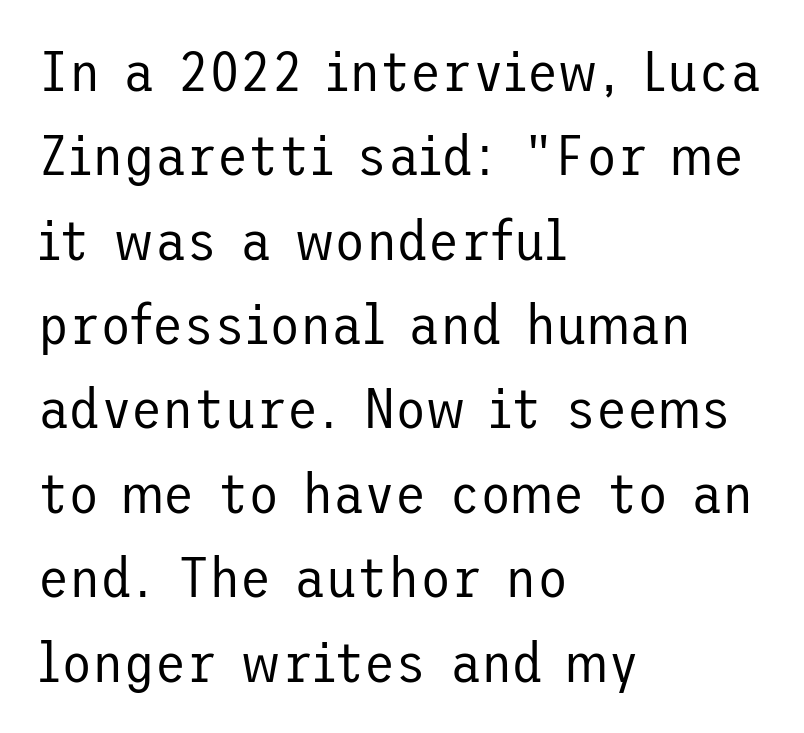
The image shows 57 px regular-weight sans-serif type, upright; set left-aligned, normal line spacing (1.48x), normal letter spacing, not underlined; low stroke contrast and a medium x-height.
